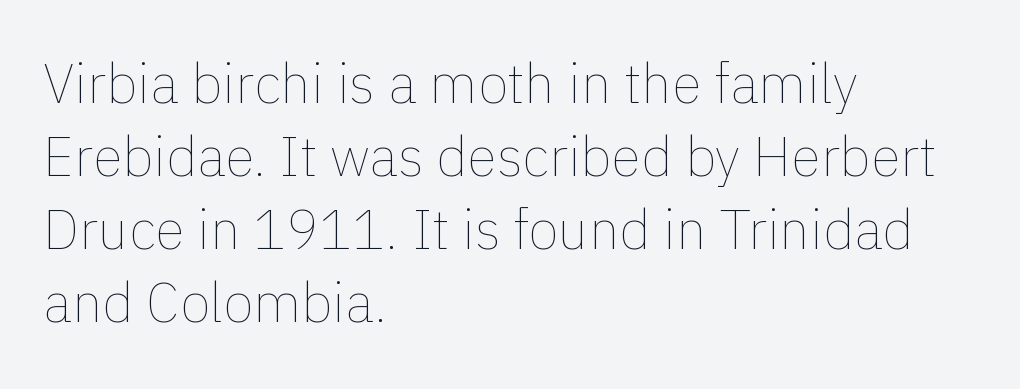
Q: Is the text bold? A: No.
Q: Is the text italic (slanted)? A: No, it is upright.
Q: Is the text underlined? A: No.
Q: How is the paragraph aligned? A: Left-aligned.
Q: Is the spacing between letters normal or unusually wide? A: Normal.
Q: Is the spacing between lines tight, normal or loose? A: Normal.
Q: Width (condensed, normal, or wide)? A: Normal.
Q: Stroke contrast? A: Low.
Q: x-height? A: Medium.
Q: Monospaced? A: No.
